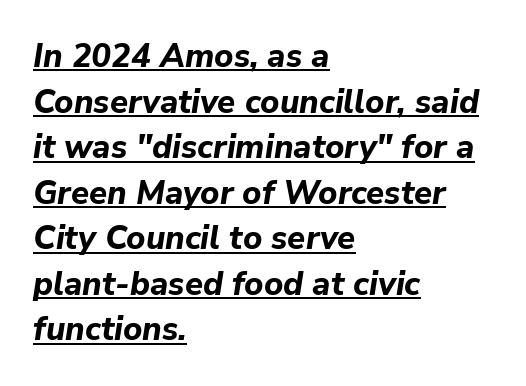
Q: Is the text bold? A: Yes.
Q: Is the text italic (slanted)? A: Yes, it leans right by about 9 degrees.
Q: Is the text underlined? A: Yes.
Q: How is the paragraph aligned? A: Left-aligned.
Q: Is the spacing between letters normal or unusually wide? A: Normal.
Q: Is the spacing between lines tight, normal or loose? A: Normal.
Q: Width (condensed, normal, or wide)? A: Normal.
Q: Stroke contrast? A: Low.
Q: x-height? A: Medium.
Q: Monospaced? A: No.
